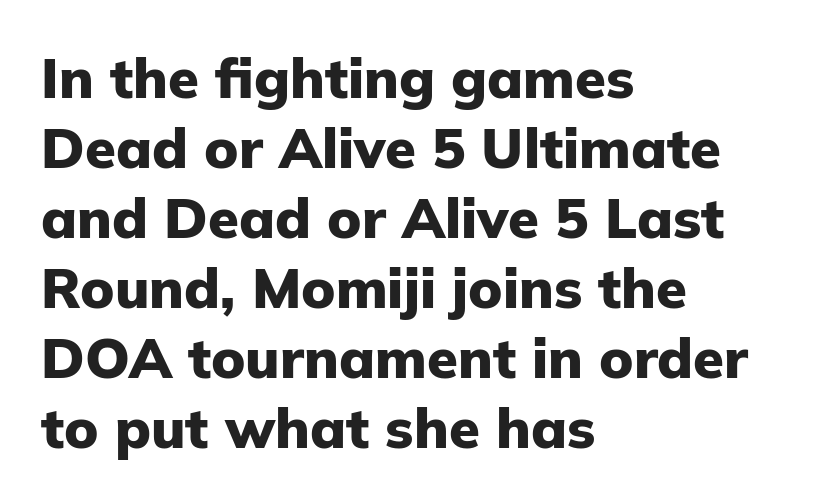
The image shows 56 px heavy sans-serif type, upright; set left-aligned, normal line spacing (1.25x), normal letter spacing, not underlined; low stroke contrast and a medium x-height.
